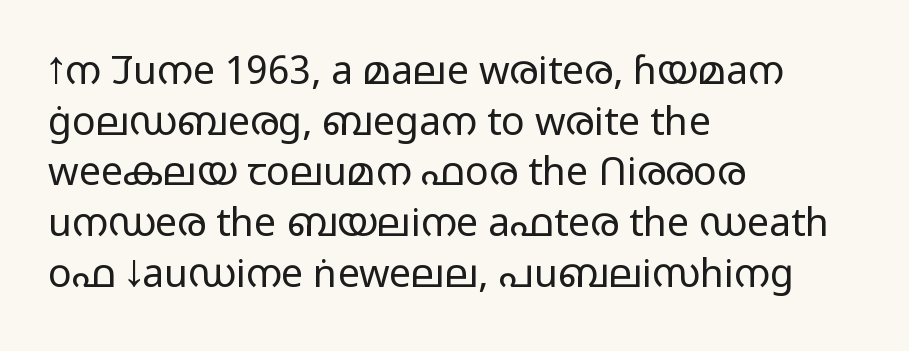
{"serif": "no", "italic": "no", "bold": "no", "weight": "light", "width": "wide", "stroke_contrast": "low", "x_height": "medium", "monospaced": "no", "underline": "no", "align": "left", "line_spacing": "normal", "line_spacing_ratio": 1.3, "letter_spacing": "normal", "letter_spacing_em": 0.0, "glyph_px": 39}
